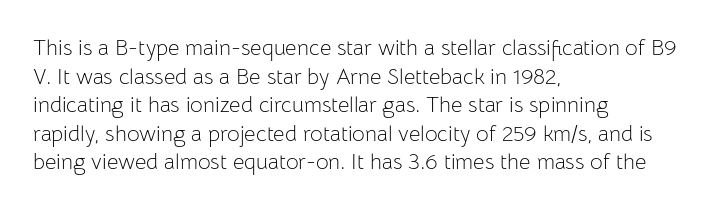
The image shows 22 px text type, upright; set left-aligned, normal line spacing (1.3x), normal letter spacing, not underlined.
